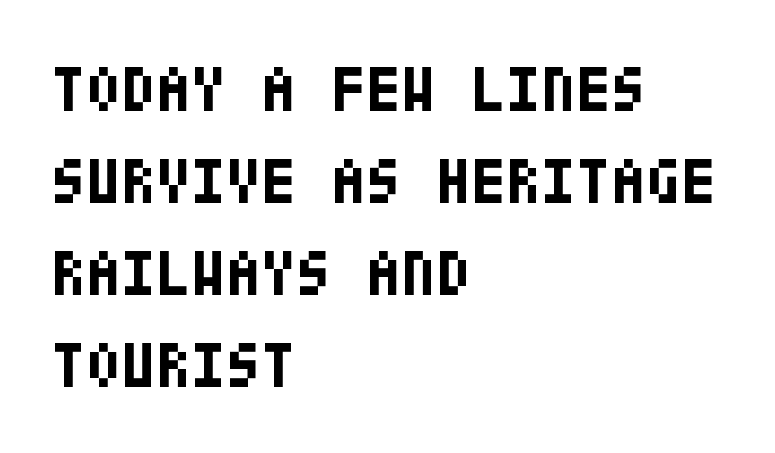
If you measured baseline to baseline, you'd find a middling distance. Observe the ordinary spacing: letters are neighbours, not strangers. Check the space under the baseline: it is left empty. This sample is left-justified, so line endings fall wherever the words run out. Posture: vertical. Bold? Absolutely — the strokes are thick and heavy.
